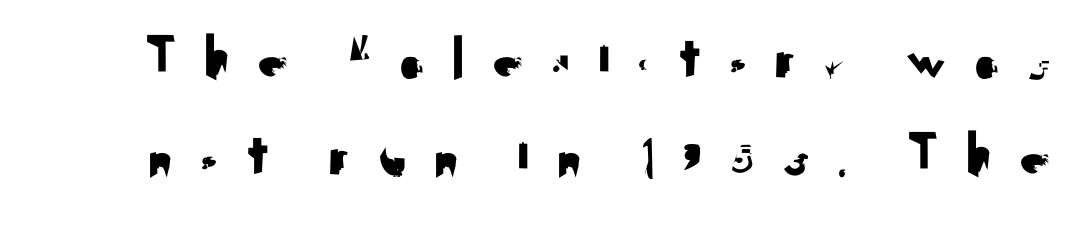
{"serif": "no", "italic": "no", "width": "normal", "stroke_contrast": "medium", "x_height": "small", "monospaced": "no", "underline": "no", "line_spacing": "normal", "line_spacing_ratio": 1.57, "letter_spacing": "wide", "letter_spacing_em": 0.41, "glyph_px": 62}
